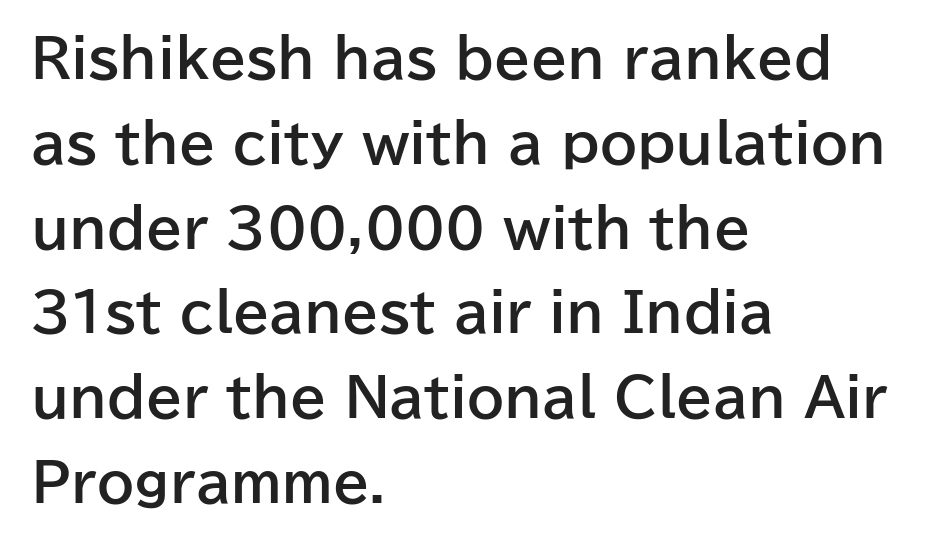
Q: Is the text bold? A: Yes.
Q: Is the text italic (slanted)? A: No, it is upright.
Q: Is the typeface a serif or a sans-serif typeface? A: Sans-serif.
Q: Is the text underlined? A: No.
Q: How is the paragraph aligned? A: Left-aligned.
Q: Is the spacing between letters normal or unusually wide? A: Normal.
Q: Is the spacing between lines tight, normal or loose? A: Normal.
Q: Width (condensed, normal, or wide)? A: Normal.
Q: Stroke contrast? A: Low.
Q: x-height? A: Medium.
Q: Monospaced? A: No.
